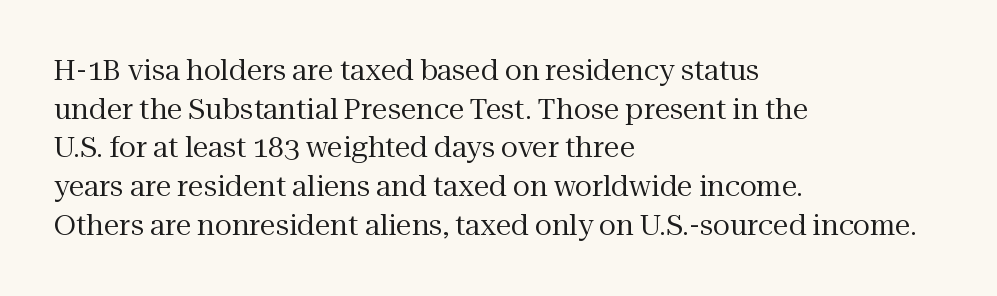
Q: Is the text bold? A: No.
Q: Is the text italic (slanted)? A: No, it is upright.
Q: Is the typeface a serif or a sans-serif typeface? A: Serif.
Q: Is the text underlined? A: No.
Q: How is the paragraph aligned? A: Left-aligned.
Q: Is the spacing between letters normal or unusually wide? A: Normal.
Q: Is the spacing between lines tight, normal or loose? A: Normal.
Q: Width (condensed, normal, or wide)? A: Normal.
Q: Stroke contrast? A: Medium.
Q: x-height? A: Medium.
Q: Monospaced? A: No.
